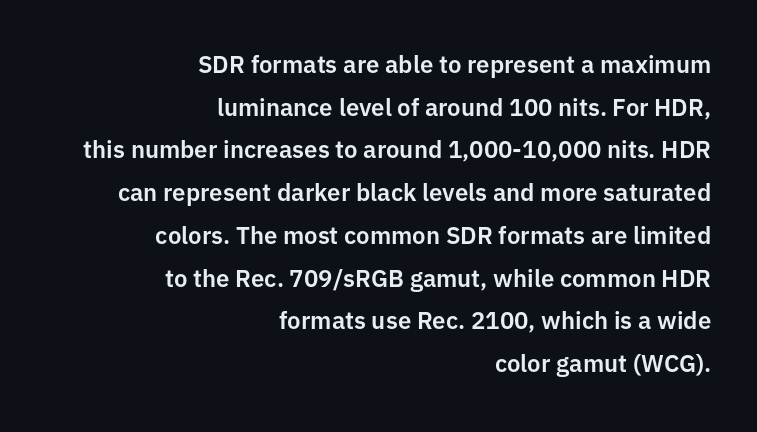
The image shows 24 px text type, upright; set right-aligned, line spacing 1.78x, normal letter spacing, not underlined.
